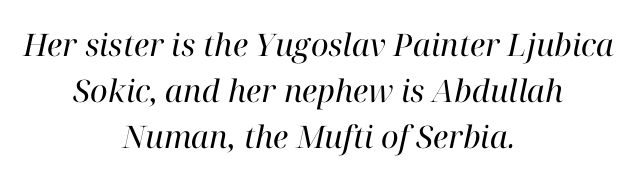
Q: Is the text bold? A: No.
Q: Is the text italic (slanted)? A: Yes, it leans right by about 12 degrees.
Q: Is the typeface a serif or a sans-serif typeface? A: Serif.
Q: Is the text underlined? A: No.
Q: How is the paragraph aligned? A: Centered.
Q: Is the spacing between letters normal or unusually wide? A: Normal.
Q: Is the spacing between lines tight, normal or loose? A: Normal.
Q: Width (condensed, normal, or wide)? A: Normal.
Q: Stroke contrast? A: High.
Q: x-height? A: Medium.
Q: Monospaced? A: No.
